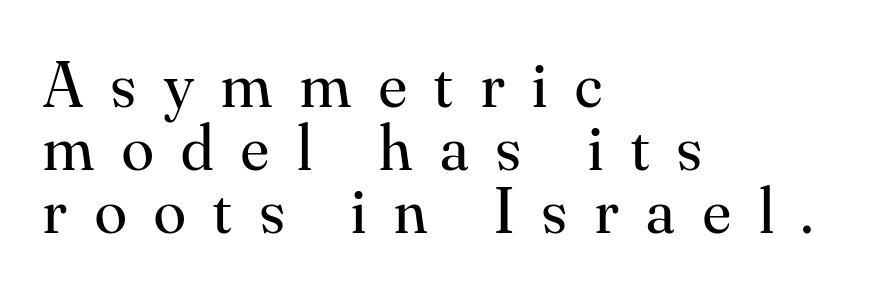
{"serif": "yes", "italic": "no", "bold": "no", "weight": "regular", "width": "normal", "stroke_contrast": "medium", "x_height": "small", "monospaced": "no", "underline": "no", "align": "left", "line_spacing": "tight", "line_spacing_ratio": 0.97, "letter_spacing": "wide", "letter_spacing_em": 0.43, "glyph_px": 65}
